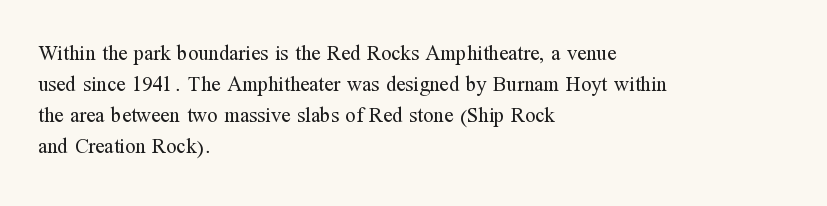
If you drew a line through each stem, it would be perfectly vertical. Leftover space on each line is placed entirely after the last word. The vertical gap from one line to the next is medium. The specimen omits any rule beneath the text block's lines.
